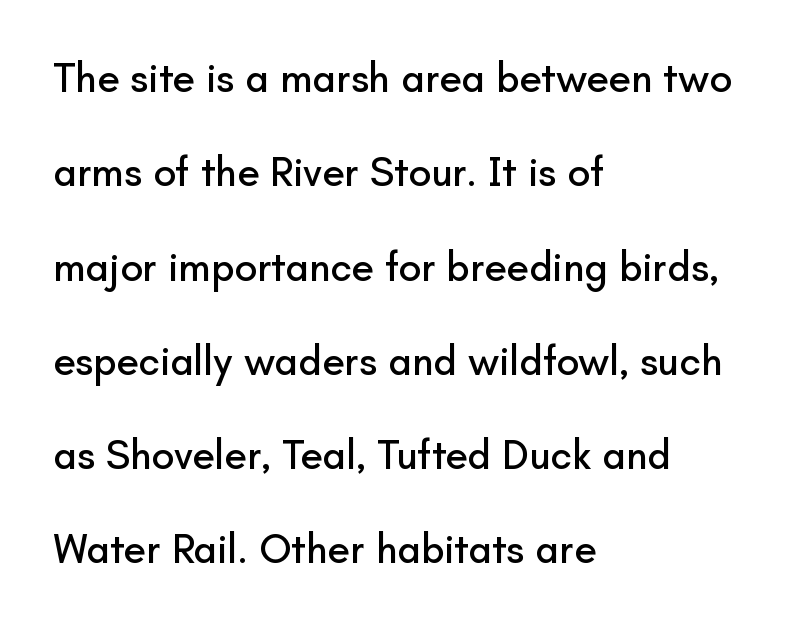
Q: Is the text italic (slanted)? A: No, it is upright.
Q: Is the typeface a serif or a sans-serif typeface? A: Sans-serif.
Q: Is the text underlined? A: No.
Q: How is the paragraph aligned? A: Left-aligned.
Q: Is the spacing between letters normal or unusually wide? A: Normal.
Q: Is the spacing between lines tight, normal or loose? A: Loose.
Q: Width (condensed, normal, or wide)? A: Normal.
Q: Stroke contrast? A: Low.
Q: x-height? A: Small.
Q: Monospaced? A: No.
